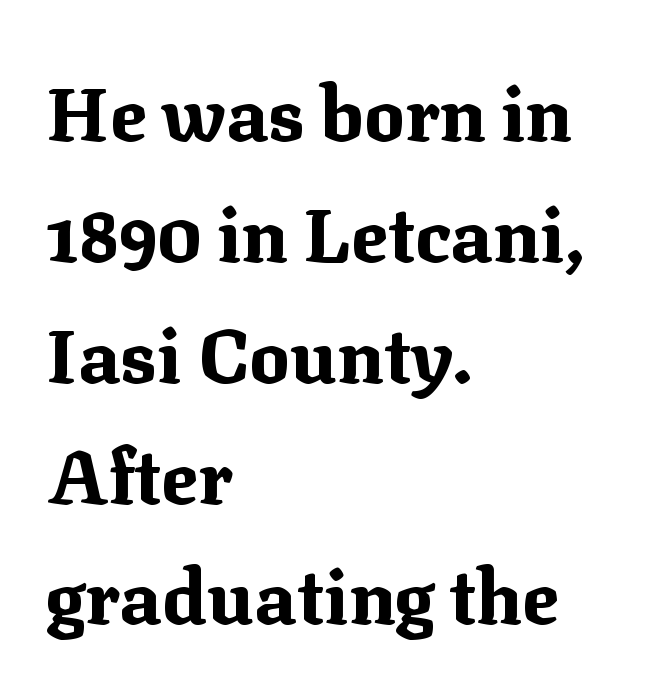
{"serif": "yes", "italic": "no", "bold": "yes", "weight": "bold", "width": "normal", "stroke_contrast": "medium", "x_height": "medium", "monospaced": "no", "underline": "no", "align": "left", "line_spacing": "normal", "line_spacing_ratio": 1.59, "letter_spacing": "normal", "letter_spacing_em": 0.0, "glyph_px": 76}
